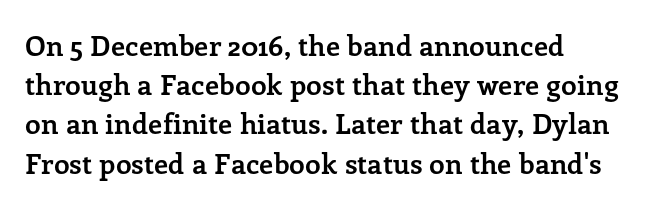
The rendering uses a bold face; every stroke is thick and dark. One glance says typical: line gaps are just what's usual. Classification — serif. The axis of the letterforms is exactly vertical. Between one letter and the next there's only the usual sliver of space. Looks like regular typesetting: each glyph gets only the width it needs.
